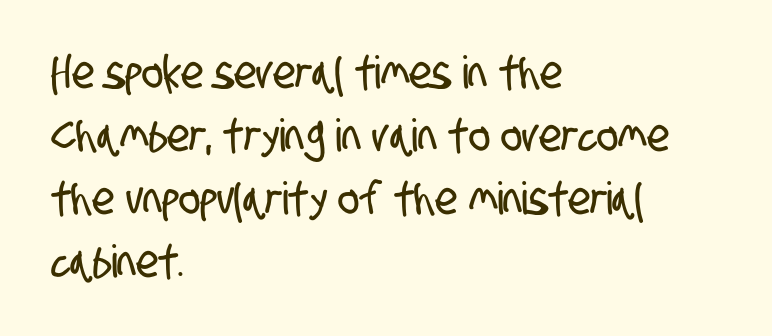
Q: Is the typeface a serif or a sans-serif typeface? A: Sans-serif.
Q: Is the text underlined? A: No.
Q: How is the paragraph aligned? A: Left-aligned.
Q: Is the spacing between letters normal or unusually wide? A: Normal.
Q: Is the spacing between lines tight, normal or loose? A: Normal.
Q: Width (condensed, normal, or wide)? A: Condensed.
Q: Stroke contrast? A: Low.
Q: x-height? A: Large.
Q: Monospaced? A: No.
